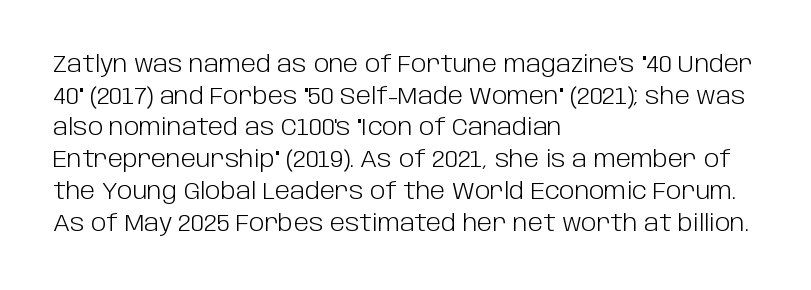
A roman cut, with each character standing at attention. Line spacing here is normal. The text block is weighted toward the left margin, trailing off unevenly rightward. Lines of text with bare space underneath. Nothing unusual about the tracking: characters are spaced as the font intends. A quiet, ordinary-to-light weight characterises the typeface.
